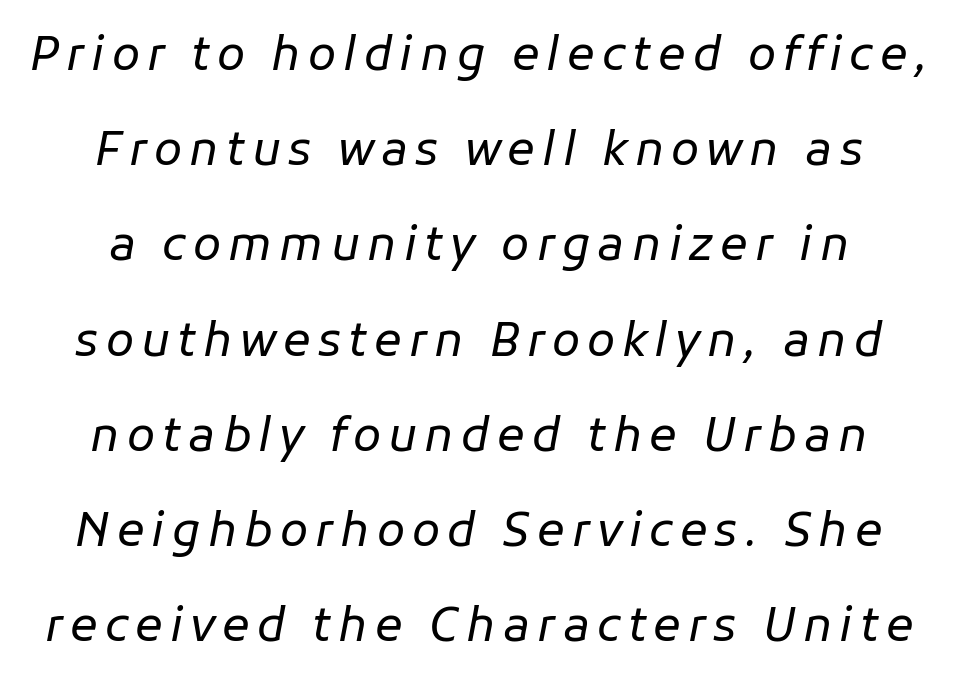
{"italic": "yes", "lean": "right", "slant_degrees": 11, "bold": "no", "weight": "regular", "width": "normal", "stroke_contrast": "low", "x_height": "medium", "monospaced": "no", "underline": "no", "line_spacing": "loose", "line_spacing_ratio": 2.07, "glyph_px": 46}
